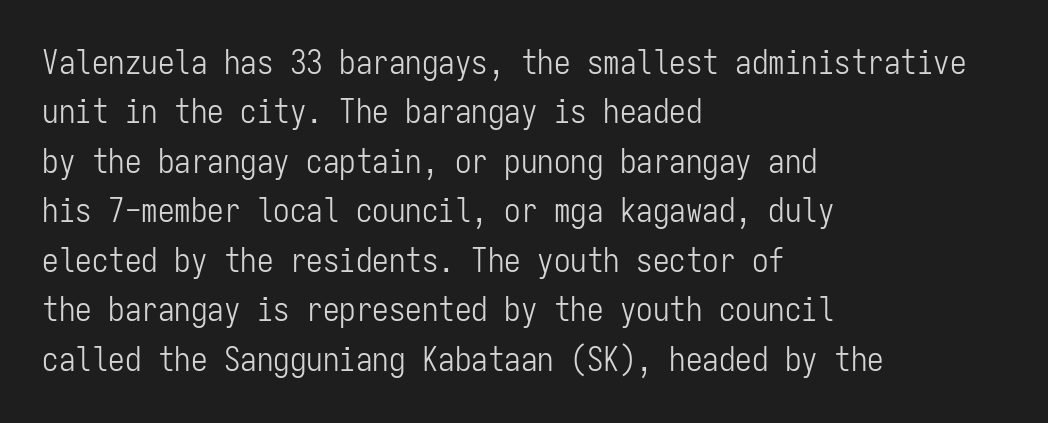
The letters sit at their default tracking, neither squeezed nor spread. Unlike italic type, these characters show no tilt at all. Serifs: no, the terminals of the letterforms are clean. Summary of weight: not heavy and not bold.
